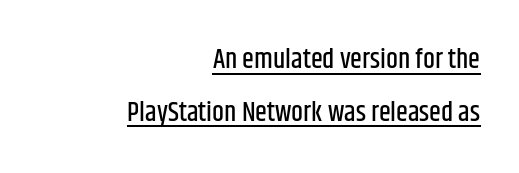
The image shows 27 px text type, upright; set right-aligned, loose line spacing (1.95x), normal letter spacing, underlined.
